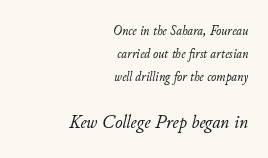
One-word summary of the alignment: right. The lower block of text is set noticeably larger than the block above it. What stands out about the letter spacing? Nothing — it is the standard amount. Is the stroke heavy? The answer is a plain regular-or-lighter. Honestly, the row spacing looks completely unremarkable.
